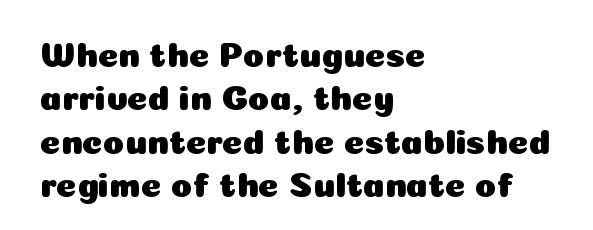
The paragraph shown leans on its left margin. The letters sit at their default tracking, neither squeezed nor spread. This is roman type, the default non-slanted kind. The letters advance in unequal steps, a hallmark of proportional type. Bare-footed words on every line. The type family on display is of the sans-serif kind.
